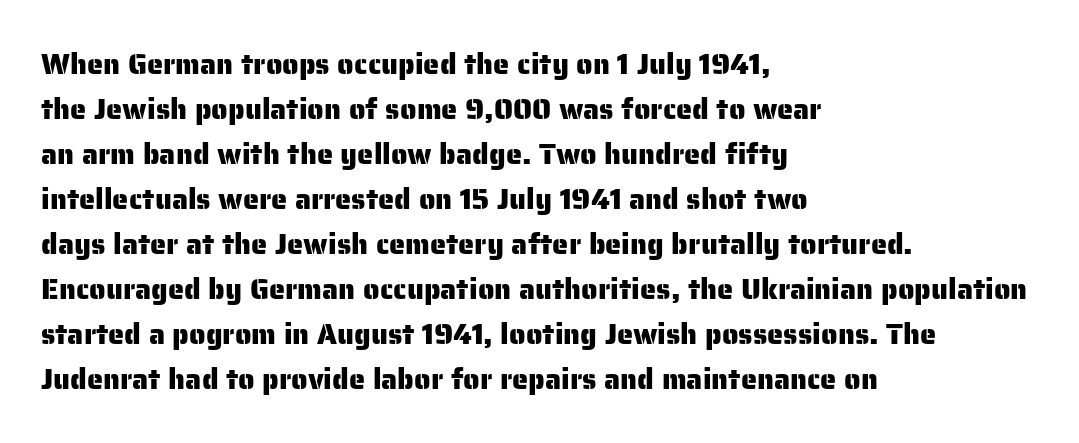
Each word holds together tightly as a unit, with standard inter-letter gaps. Compared with a centered layout, this one pins lines to the left instead. Does the leading feel generous? No, just average. The face used here is proportionally spaced, like ordinary book or web type.
